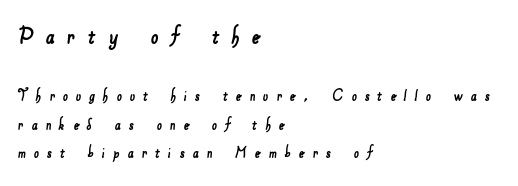
{"underline": "no", "align": "left", "line_spacing": "normal", "line_spacing_ratio": 1.6, "letter_spacing": "wide", "letter_spacing_em": 0.44, "larger_block": "first", "size_ratio": 1.5, "glyph_px": 27}
